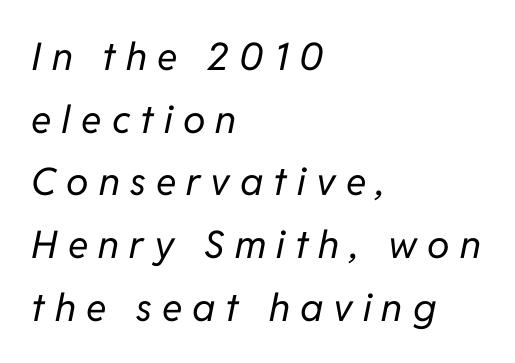
Q: Is the text bold? A: No.
Q: Is the text italic (slanted)? A: Yes, it leans right by about 11 degrees.
Q: Is the text underlined? A: No.
Q: How is the paragraph aligned? A: Left-aligned.
Q: Is the spacing between letters normal or unusually wide? A: Unusually wide.
Q: Is the spacing between lines tight, normal or loose? A: Normal.
Q: Width (condensed, normal, or wide)? A: Normal.
Q: Stroke contrast? A: Low.
Q: x-height? A: Medium.
Q: Monospaced? A: No.
